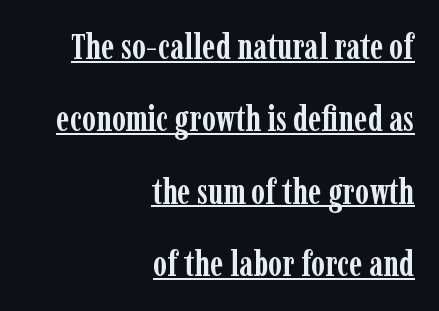
Rendered with straight, roman letterforms. Heft: maximum for text — a bold. Small tapered or slab feet sit at the stroke ends, so this counts as serif. Note the varied advance widths — an 'i' is clearly narrower than an 'm'. Airy leading. Reading down the block, your eye finds every line finishing at a fixed right position.
